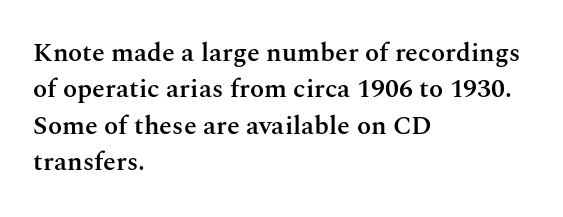
Each glyph is drawn with semibold strokes, heavier than normal yet not fully bold. Each word holds together tightly as a unit, with standard inter-letter gaps. These lines sit exactly where default settings would place them. Every row of glyphs begins at an identical x-position on the left.
